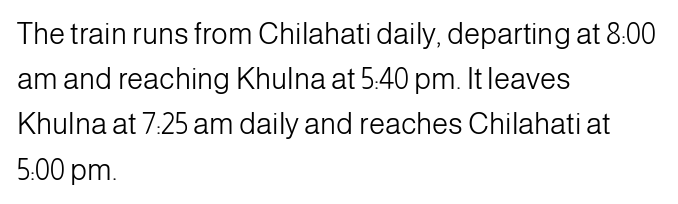
If you measured baseline to baseline, you'd find a middling distance. Looks like regular typesetting: each glyph gets only the width it needs. The foot of each line stays bare and open. A roman cut, with each character standing at attention. Typeset ragged right — the left edge is the straight one. No chunkiness to these letters — they're not bold.
